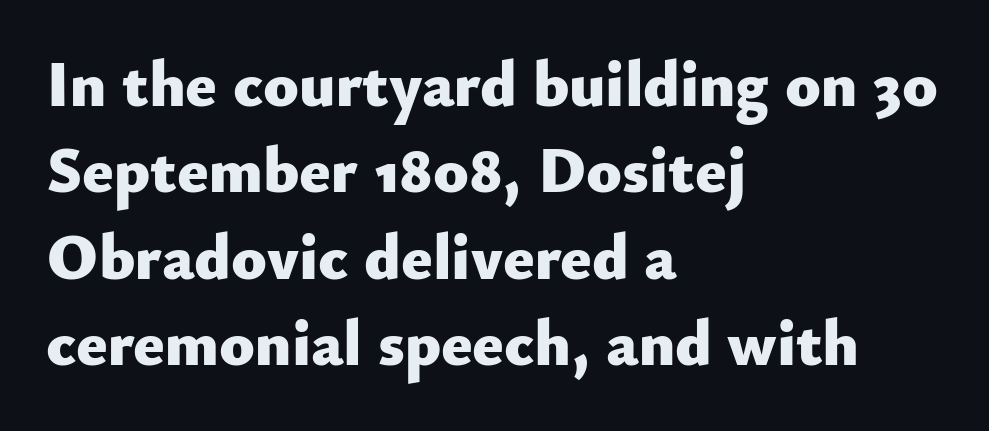
Emphasis by weight is at full strength: bold. Character widths vary here, with narrow letters taking less room than wide ones. Vertical spacing — default. Characters follow at the spacing the type designer built in. The letters stand straight up with perfectly vertical stems.
